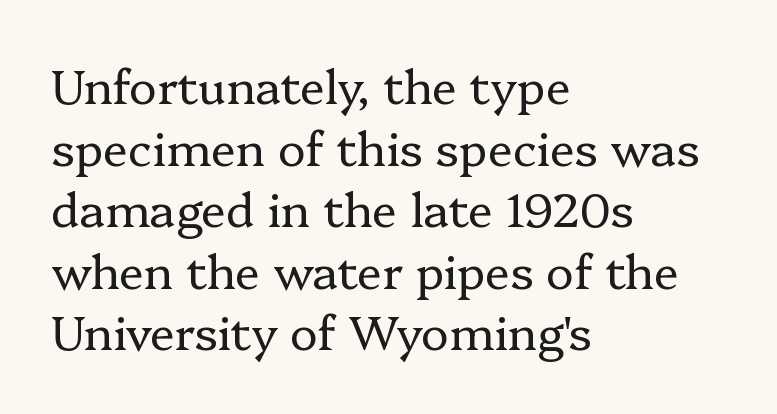
The image shows 47 px regular-weight serif type, upright; set left-aligned, normal line spacing (1.31x), normal letter spacing, not underlined; low stroke contrast and a medium x-height.
